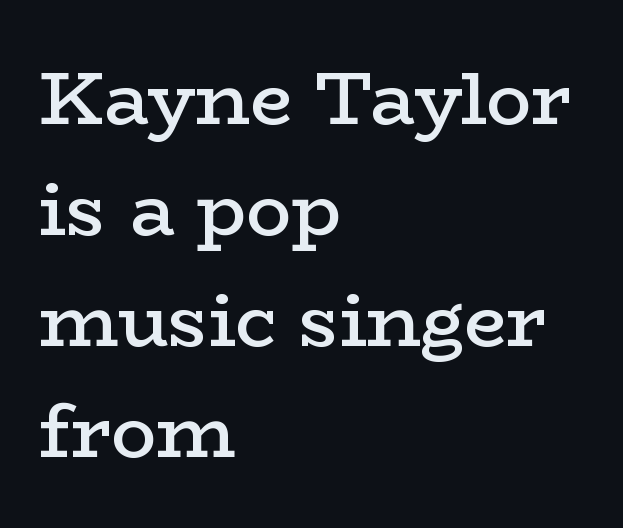
Q: Is the text bold? A: Semi-bold.
Q: Is the text italic (slanted)? A: No, it is upright.
Q: Is the typeface a serif or a sans-serif typeface? A: Serif.
Q: Is the text underlined? A: No.
Q: How is the paragraph aligned? A: Left-aligned.
Q: Is the spacing between letters normal or unusually wide? A: Normal.
Q: Is the spacing between lines tight, normal or loose? A: Normal.
Q: Width (condensed, normal, or wide)? A: Wide.
Q: Stroke contrast? A: Low.
Q: x-height? A: Medium.
Q: Monospaced? A: No.
